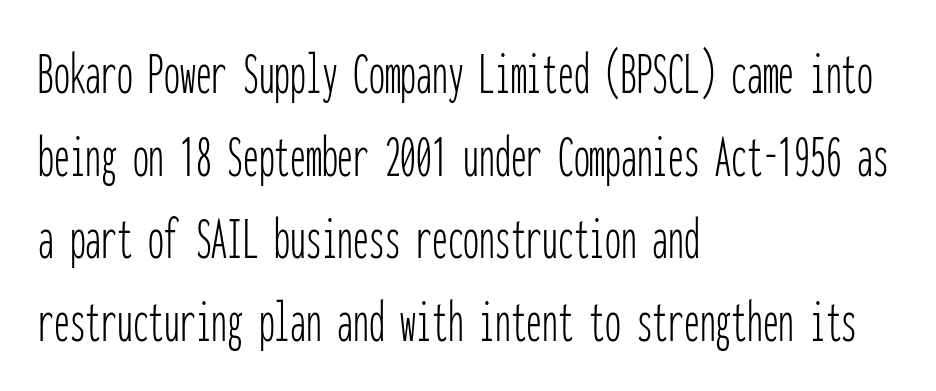
Q: Is the text bold? A: No.
Q: Is the text italic (slanted)? A: No, it is upright.
Q: Is the typeface a serif or a sans-serif typeface? A: Sans-serif.
Q: Is the text underlined? A: No.
Q: How is the paragraph aligned? A: Left-aligned.
Q: Is the spacing between letters normal or unusually wide? A: Normal.
Q: Is the spacing between lines tight, normal or loose? A: Normal.
Q: Width (condensed, normal, or wide)? A: Condensed.
Q: Stroke contrast? A: Low.
Q: x-height? A: Medium.
Q: Monospaced? A: Yes.
